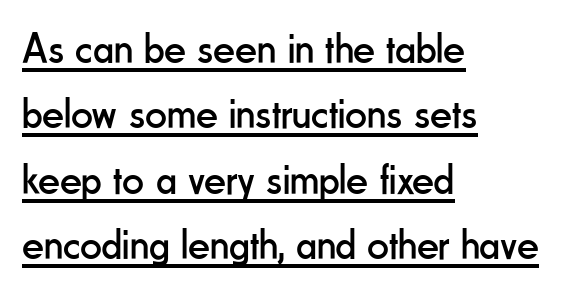
{"serif": "no", "italic": "no", "bold": "no", "weight": "regular", "width": "condensed", "stroke_contrast": "low", "x_height": "small", "monospaced": "no", "underline": "yes", "align": "left", "line_spacing": "normal", "line_spacing_ratio": 1.52, "letter_spacing": "normal", "letter_spacing_em": 0.0, "glyph_px": 43}
